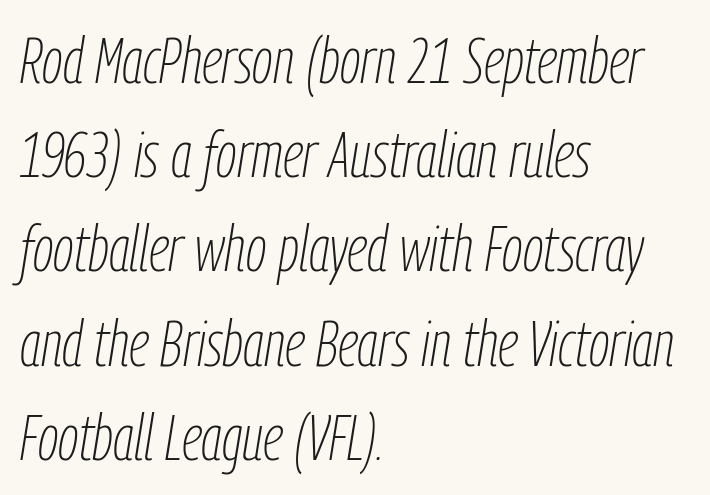
These lines sit exactly where default settings would place them. The letters advance in unequal steps, a hallmark of proportional type. The horizontal fit of the characters is conventional and even. Any mark beneath the type? The region is blank.
